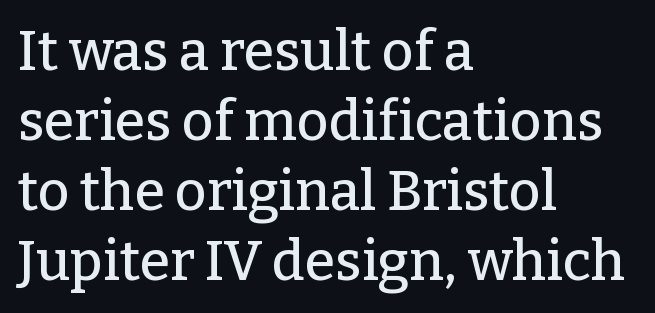
{"serif": "yes", "italic": "no", "width": "normal", "stroke_contrast": "low", "x_height": "medium", "monospaced": "no", "underline": "no", "align": "left", "line_spacing": "normal", "line_spacing_ratio": 1.27, "letter_spacing": "normal", "letter_spacing_em": 0.0, "glyph_px": 55}
